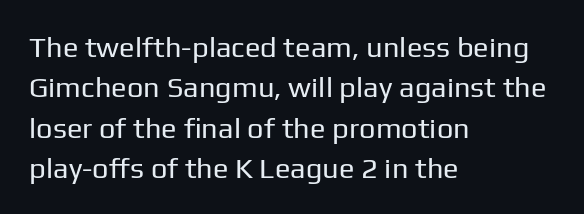
The type is set solid horizontally, with unmodified tracking. The axis of the letterforms is exactly vertical. The letters advance in unequal steps, a hallmark of proportional type. Stroke thickness stays within the range of a standard reading face or lighter. Quick note: interline space is typical.
